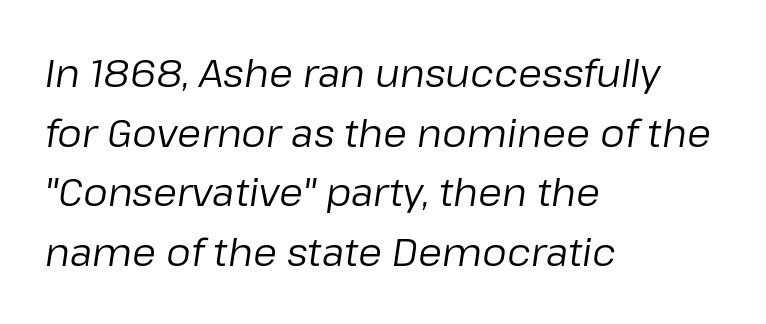
The image shows 39 px regular-weight type, italic (leaning right); set left-aligned, normal line spacing (1.53x), normal letter spacing, not underlined; low stroke contrast and a medium x-height.
